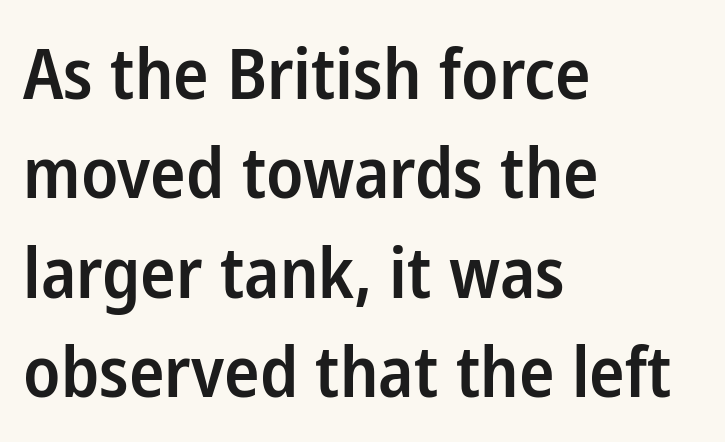
This sample keeps an unexceptional amount of space between lines. Quick note: not italic, upright. The gap between lines stays unmarked. Do the characters align in a grid? No, the font is proportional. Note: no serifs on the glyphs.
